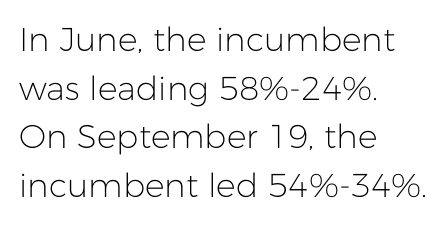
Q: Is the text bold? A: No.
Q: Is the text italic (slanted)? A: No, it is upright.
Q: Is the typeface a serif or a sans-serif typeface? A: Sans-serif.
Q: Is the text underlined? A: No.
Q: How is the paragraph aligned? A: Left-aligned.
Q: Is the spacing between letters normal or unusually wide? A: Normal.
Q: Is the spacing between lines tight, normal or loose? A: Normal.
Q: Width (condensed, normal, or wide)? A: Normal.
Q: Stroke contrast? A: Low.
Q: x-height? A: Medium.
Q: Monospaced? A: No.
